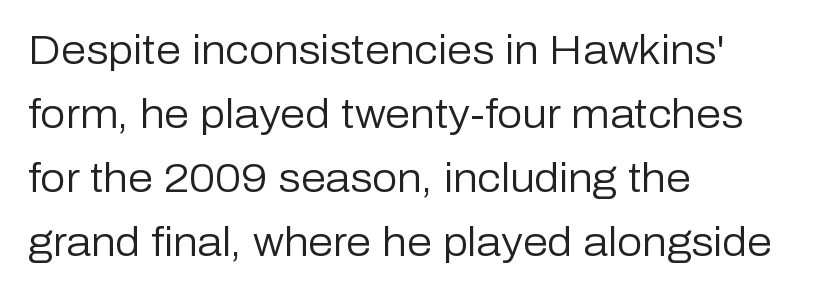
Proportional: the letters do not fall into vertical columns. Quick note: not italic, upright. Counters stay open thanks to moderate or lighter strokes. The rag falls on the right side of this text block. The horizontal fit of the characters is conventional and even. The space directly below the letters is spotless.
